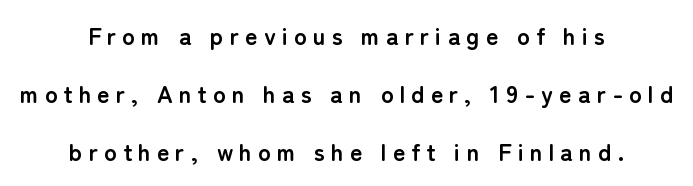
This sample uses expanded letter spacing, leaving extra air between glyphs. The letters are bold, with thick, heavy strokes. Regarding leading, the lines here are spaced well apart. Nope, not italic — everything's standing straight.
